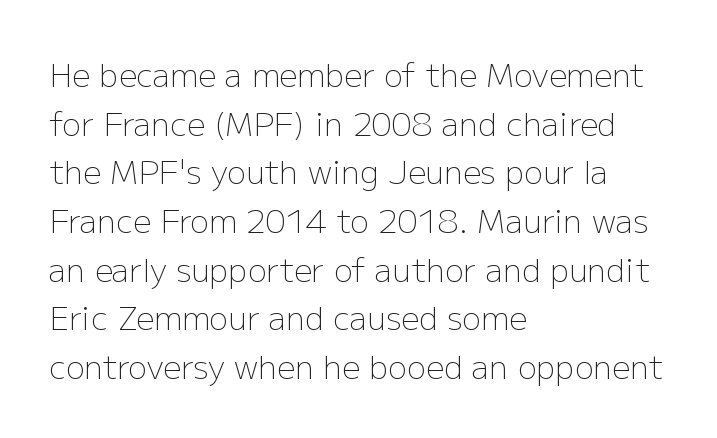
The image shows 32 px light sans-serif type, upright; set left-aligned, normal line spacing (1.52x), normal letter spacing, not underlined; low stroke contrast and a medium x-height.
